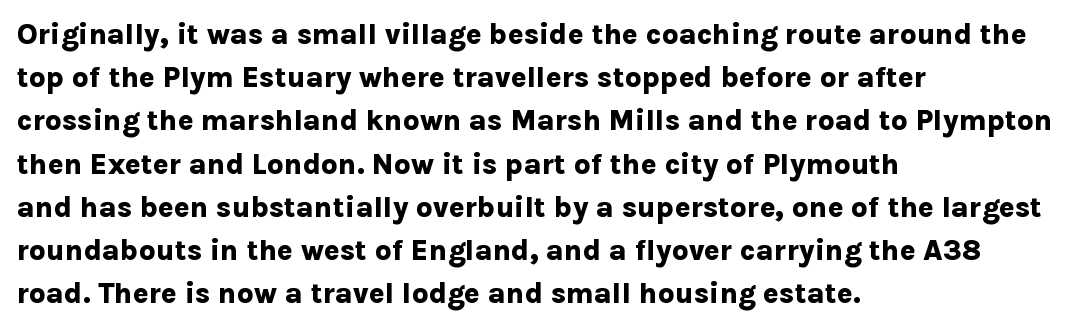
Q: Is the text bold? A: Yes.
Q: Is the text italic (slanted)? A: No, it is upright.
Q: Is the typeface a serif or a sans-serif typeface? A: Sans-serif.
Q: Is the text underlined? A: No.
Q: How is the paragraph aligned? A: Left-aligned.
Q: Is the spacing between letters normal or unusually wide? A: Normal.
Q: Is the spacing between lines tight, normal or loose? A: Normal.
Q: Width (condensed, normal, or wide)? A: Normal.
Q: Stroke contrast? A: Low.
Q: x-height? A: Medium.
Q: Monospaced? A: No.
